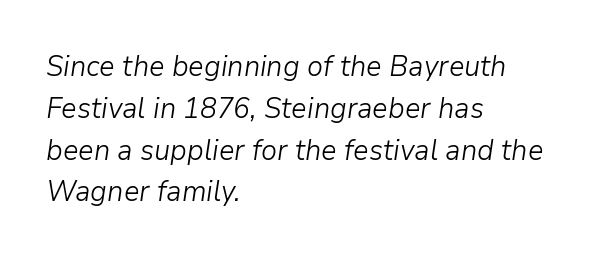
The setting favours the left margin, as ordinary paragraphs usually do. These lines sit exactly where default settings would place them. Caption: face not bold, strokes unweighted. Tracking value appears to be zero — textbook default spacing. Anything drawn beneath the words? Only blank space.
